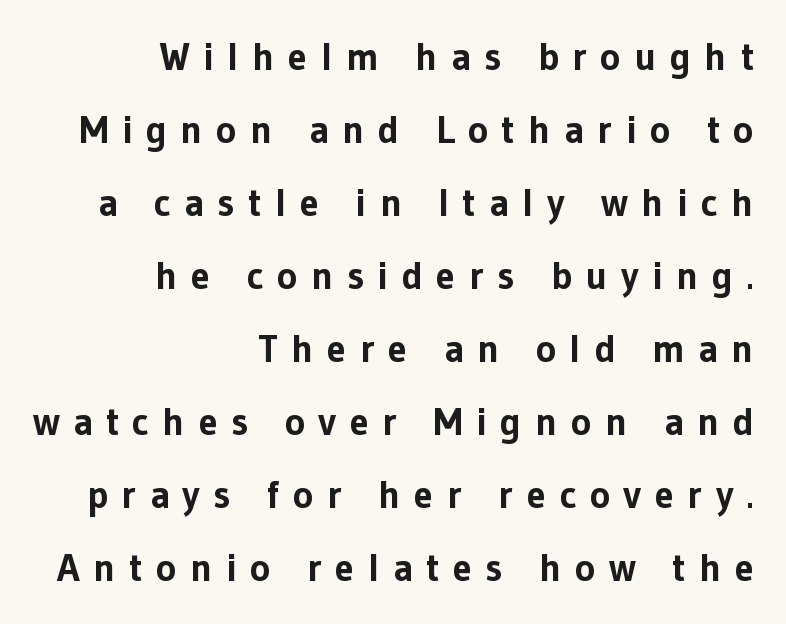
Q: Is the text bold? A: Yes.
Q: Is the text italic (slanted)? A: No, it is upright.
Q: Is the typeface a serif or a sans-serif typeface? A: Sans-serif.
Q: Is the text underlined? A: No.
Q: How is the paragraph aligned? A: Right-aligned.
Q: Is the spacing between letters normal or unusually wide? A: Unusually wide.
Q: Width (condensed, normal, or wide)? A: Normal.
Q: Stroke contrast? A: Low.
Q: x-height? A: Medium.
Q: Monospaced? A: No.
